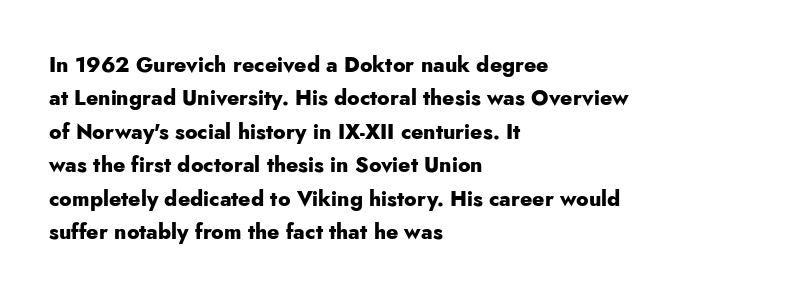
The image shows 21 px bold type, upright; set left-aligned, normal line spacing (1.59x), normal letter spacing, not underlined.
